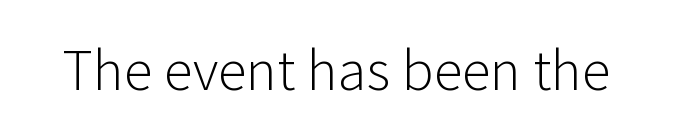
Varying glyph widths throughout — classic text-font behaviour. This sample uses a sans-serif face. Heaviness? Minimal to ordinary, like unemphasized prose. The foot of each line stays bare and open. The gaps between neighbouring characters are ordinary and unremarkable.
